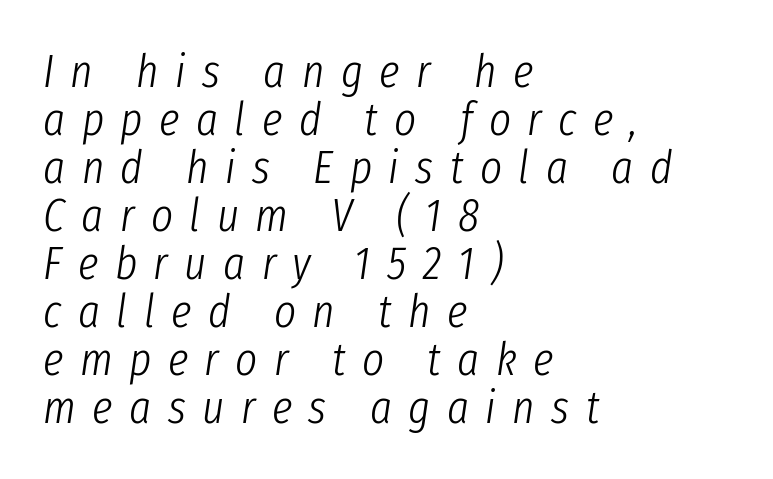
Is the letter spacing exaggerated? Yes — the characters are pushed far apart. Think of a printed novel: that variable character pitch is what you see here. Each stroke keeps to a modest, everyday thickness or less. Just letters on the line, the space beneath them empty. Characters are canted at an angle relative to the baseline's perpendicular. Successive baselines arrive quickly, one right under another.
